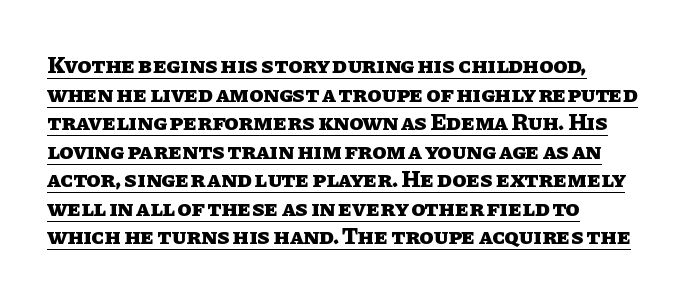
Q: Is the text bold? A: Yes.
Q: Is the text italic (slanted)? A: No, it is upright.
Q: Is the text underlined? A: Yes.
Q: How is the paragraph aligned? A: Left-aligned.
Q: Is the spacing between letters normal or unusually wide? A: Normal.
